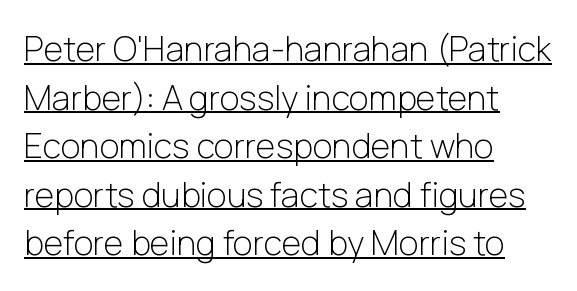
Upright lettering throughout. Compared with a typical body face, this is equally light or lighter still. The rendering uses a moderate line-height, typical for paragraphs. Here the glyphs are tracked normally, forming tight word shapes.
